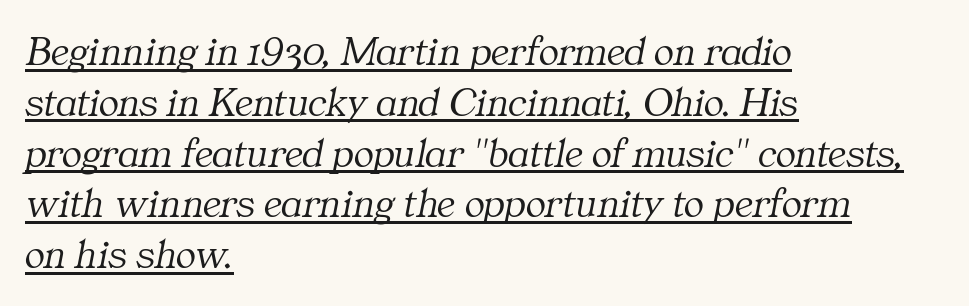
Q: Is the text bold? A: No.
Q: Is the text italic (slanted)? A: Yes, it leans right by about 11 degrees.
Q: Is the typeface a serif or a sans-serif typeface? A: Serif.
Q: Is the text underlined? A: Yes.
Q: How is the paragraph aligned? A: Left-aligned.
Q: Is the spacing between letters normal or unusually wide? A: Normal.
Q: Width (condensed, normal, or wide)? A: Normal.
Q: Stroke contrast? A: Medium.
Q: x-height? A: Medium.
Q: Monospaced? A: No.
